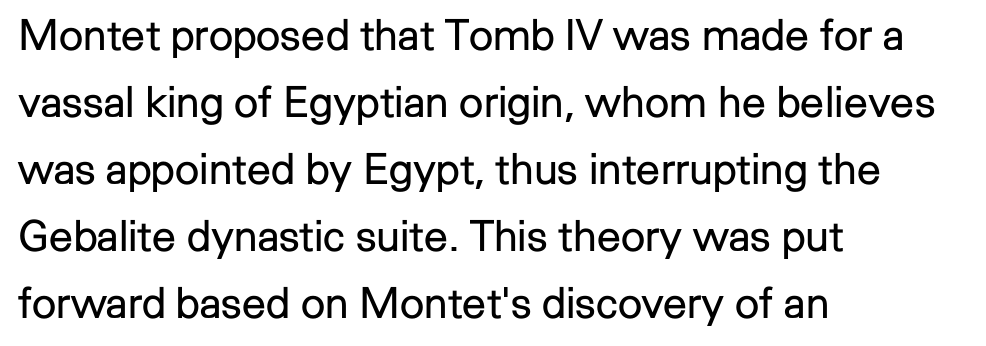
Q: Is the text bold? A: No.
Q: Is the text italic (slanted)? A: No, it is upright.
Q: Is the typeface a serif or a sans-serif typeface? A: Sans-serif.
Q: Is the text underlined? A: No.
Q: How is the paragraph aligned? A: Left-aligned.
Q: Is the spacing between letters normal or unusually wide? A: Normal.
Q: Is the spacing between lines tight, normal or loose? A: Normal.
Q: Width (condensed, normal, or wide)? A: Normal.
Q: Stroke contrast? A: Low.
Q: x-height? A: Medium.
Q: Monospaced? A: No.
